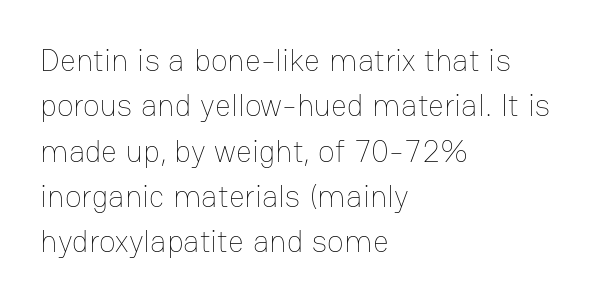
Tracking here is standard; glyphs follow each other at the usual distance. Heaviness? Minimal to ordinary, like unemphasized prose. Line beginnings align vertically; line endings do not. Unlike italic type, these characters show no tilt at all. A clean baseline with only descenders dipping below it.
